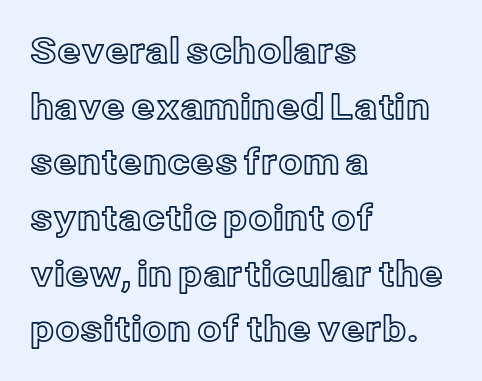
Q: Is the text italic (slanted)? A: No, it is upright.
Q: Is the text underlined? A: No.
Q: How is the paragraph aligned? A: Left-aligned.
Q: Is the spacing between letters normal or unusually wide? A: Normal.
Q: Is the spacing between lines tight, normal or loose? A: Normal.
Q: Width (condensed, normal, or wide)? A: Normal.
Q: x-height? A: Medium.
Q: Monospaced? A: No.
